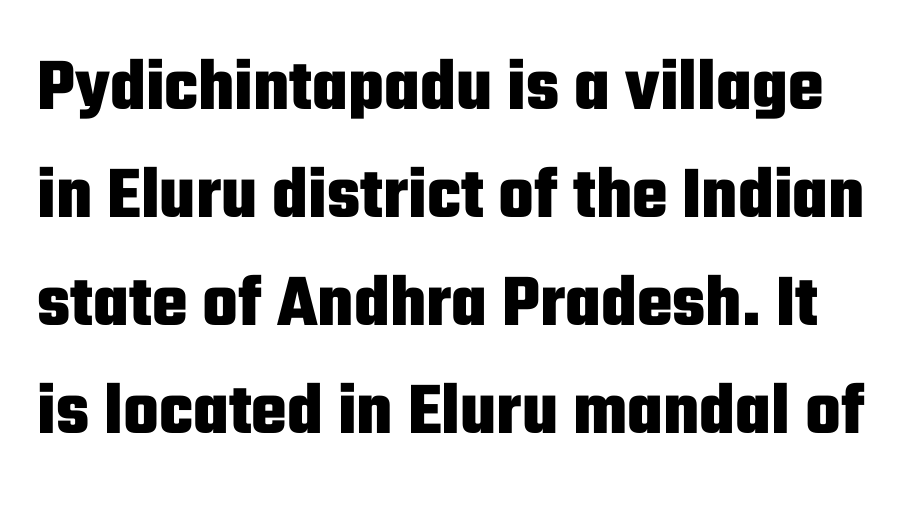
{"serif": "no", "italic": "no", "bold": "yes", "weight": "heavy", "width": "condensed", "stroke_contrast": "low", "x_height": "medium", "monospaced": "no", "underline": "no", "line_spacing": "normal", "line_spacing_ratio": 1.44, "letter_spacing": "normal", "letter_spacing_em": 0.0, "glyph_px": 75}
